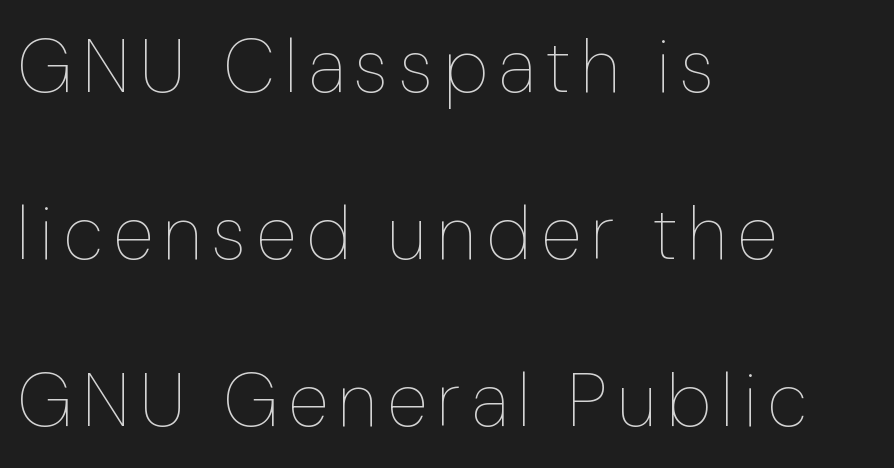
{"italic": "no", "bold": "no", "weight": "thin", "width": "normal", "stroke_contrast": "low", "x_height": "medium", "monospaced": "no", "underline": "no", "align": "left", "line_spacing": "loose", "line_spacing_ratio": 2.23, "glyph_px": 75}
